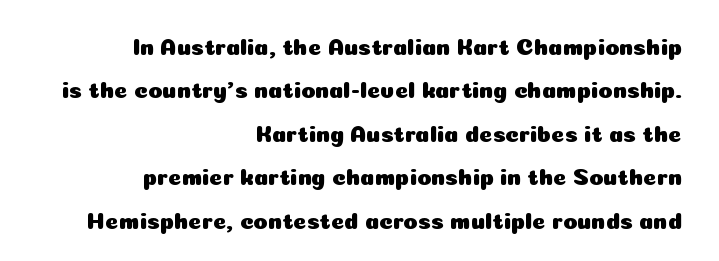
{"italic": "no", "underline": "no", "align": "right", "line_spacing_ratio": 1.89, "letter_spacing": "normal", "letter_spacing_em": 0.0, "glyph_px": 23}
